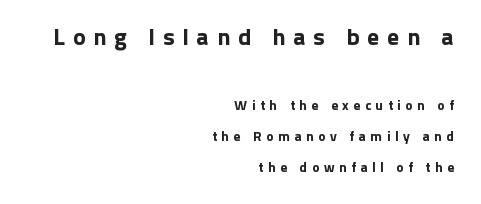
Q: Is the text italic (slanted)? A: No, it is upright.
Q: Is the text underlined? A: No.
Q: How is the paragraph aligned? A: Right-aligned.
Q: Is the spacing between letters normal or unusually wide? A: Unusually wide.
Q: Is the spacing between lines tight, normal or loose? A: Loose.
Q: Which block of text is set in a larger size, the first (top) or the second (bottom)? A: The first (top) one.
